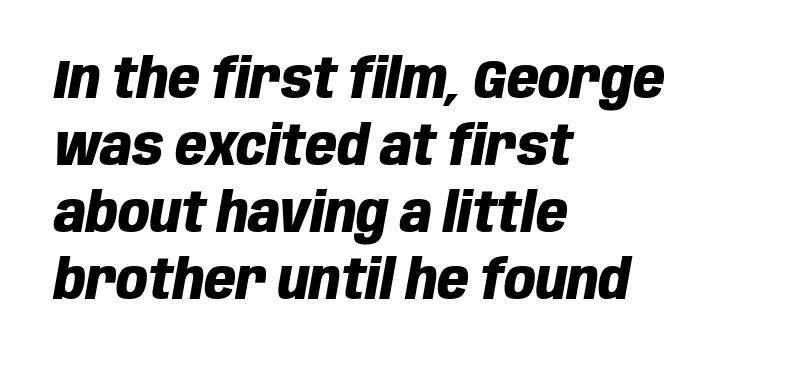
Q: Is the text bold? A: Yes.
Q: Is the text italic (slanted)? A: Yes, it leans right by about 10 degrees.
Q: Is the text underlined? A: No.
Q: How is the paragraph aligned? A: Left-aligned.
Q: Is the spacing between letters normal or unusually wide? A: Normal.
Q: Width (condensed, normal, or wide)? A: Condensed.
Q: Stroke contrast? A: Low.
Q: x-height? A: Large.
Q: Monospaced? A: No.
